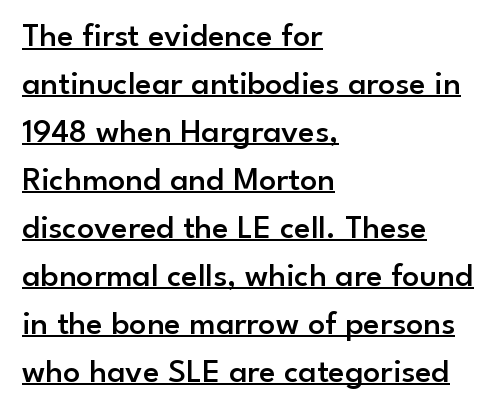
{"serif": "no", "italic": "no", "bold": "semi", "weight": "semibold", "width": "normal", "stroke_contrast": "low", "x_height": "small", "monospaced": "no", "underline": "yes", "align": "left", "line_spacing": "normal", "line_spacing_ratio": 1.41, "letter_spacing": "normal", "letter_spacing_em": 0.0, "glyph_px": 34}
